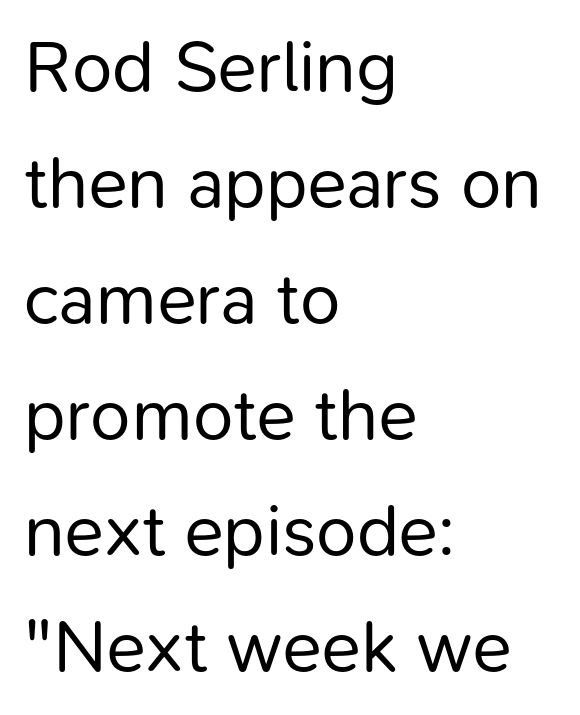
A student would call this left alignment; a typographer would say flush left, rag right. No letter is thick-stroked: the sample isn't bold. Is there much room between lines? A standard amount, neither cramped nor airy. The letters advance in unequal steps, a hallmark of proportional type.
